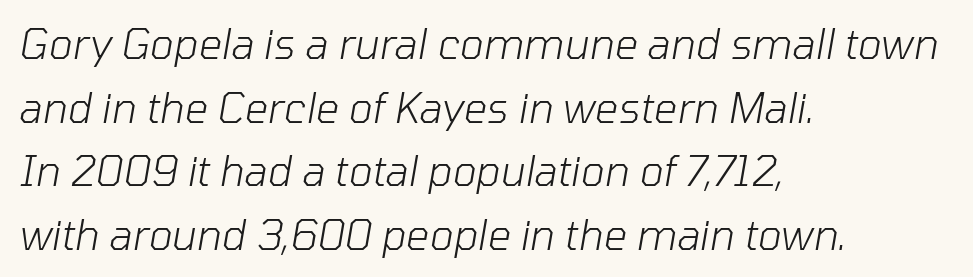
Q: Is the text bold? A: No.
Q: Is the text italic (slanted)? A: Yes, it leans right by about 10 degrees.
Q: Is the text underlined? A: No.
Q: How is the paragraph aligned? A: Left-aligned.
Q: Is the spacing between letters normal or unusually wide? A: Normal.
Q: Is the spacing between lines tight, normal or loose? A: Normal.
Q: Width (condensed, normal, or wide)? A: Normal.
Q: Stroke contrast? A: Low.
Q: x-height? A: Medium.
Q: Monospaced? A: No.
